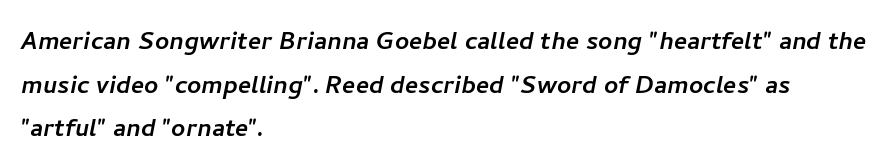
Compared with a centered layout, this one pins lines to the left instead. The leading is moderate, giving the passage an even texture. Examine the stroke ends and you'll find no serifs. The rendering uses natural spacing where letterforms have individual widths.
